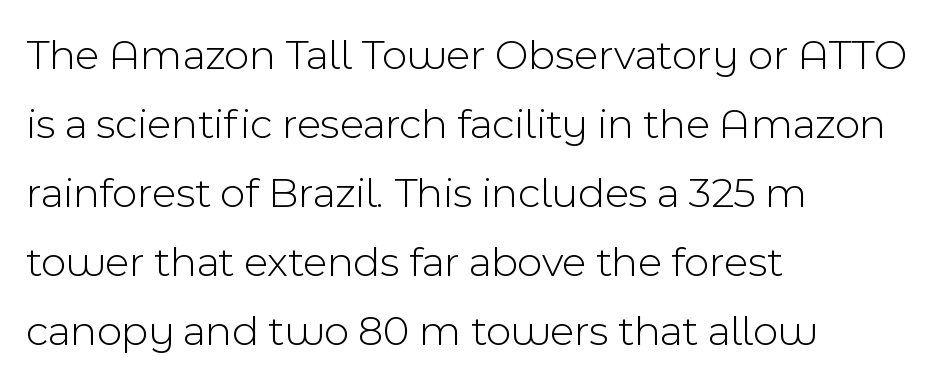
{"serif": "no", "italic": "no", "bold": "no", "weight": "light", "width": "normal", "x_height": "medium", "monospaced": "no", "underline": "no", "align": "left", "line_spacing": "normal", "line_spacing_ratio": 1.57, "letter_spacing": "normal", "letter_spacing_em": 0.0, "glyph_px": 44}
